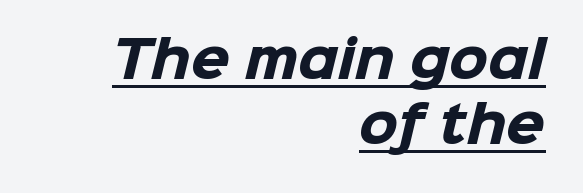
Q: Is the text bold? A: Yes.
Q: Is the typeface a serif or a sans-serif typeface? A: Sans-serif.
Q: Is the text underlined? A: Yes.
Q: How is the paragraph aligned? A: Right-aligned.
Q: Is the spacing between letters normal or unusually wide? A: Normal.
Q: Is the spacing between lines tight, normal or loose? A: Normal.
Q: Width (condensed, normal, or wide)? A: Normal.
Q: Stroke contrast? A: Low.
Q: x-height? A: Medium.
Q: Monospaced? A: No.
